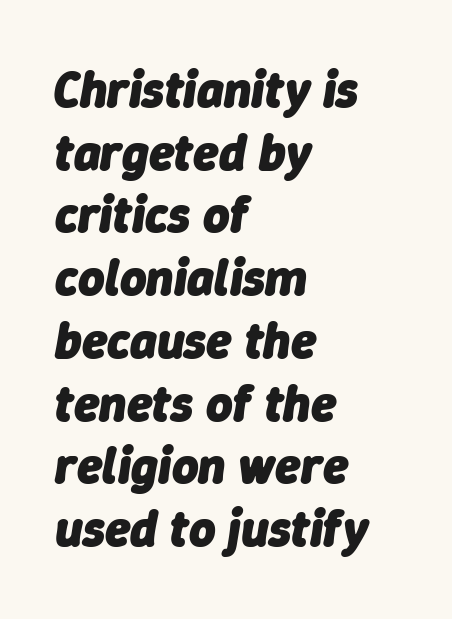
{"italic": "yes", "lean": "right", "slant_degrees": 9, "bold": "yes", "weight": "heavy", "width": "normal", "stroke_contrast": "low", "x_height": "medium", "monospaced": "no", "underline": "no", "align": "left", "line_spacing_ratio": 1.23, "letter_spacing": "normal", "letter_spacing_em": 0.0, "glyph_px": 51}
